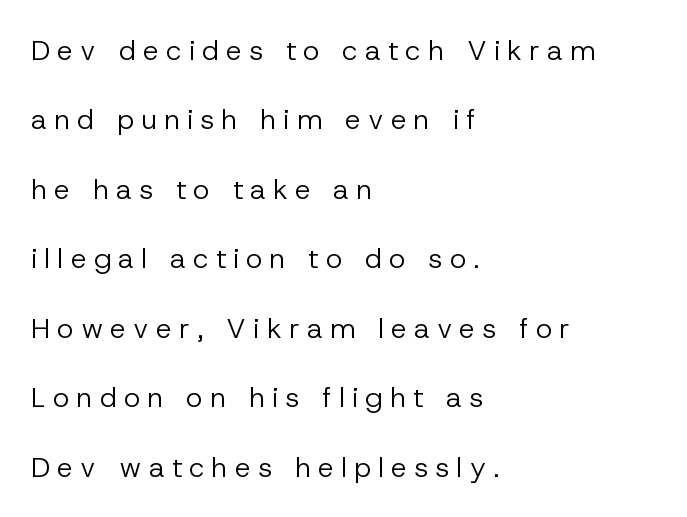
Any mark beneath the type? The region is blank. The space between consecutive lines is lavish. A light-to-regular cut is what we see here. The passage shown is typeset with a sans-serif family. Think of a printed novel: that variable character pitch is what you see here.
